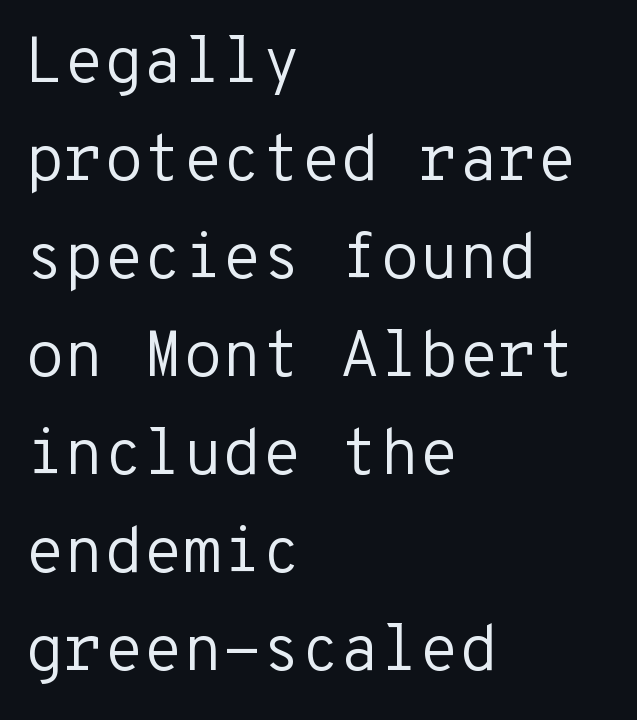
{"serif": "no", "italic": "no", "bold": "no", "weight": "regular", "width": "normal", "stroke_contrast": "low", "x_height": "medium", "monospaced": "yes", "underline": "no", "align": "left", "line_spacing": "normal", "line_spacing_ratio": 1.53, "letter_spacing": "normal", "letter_spacing_em": 0.0, "glyph_px": 64}
